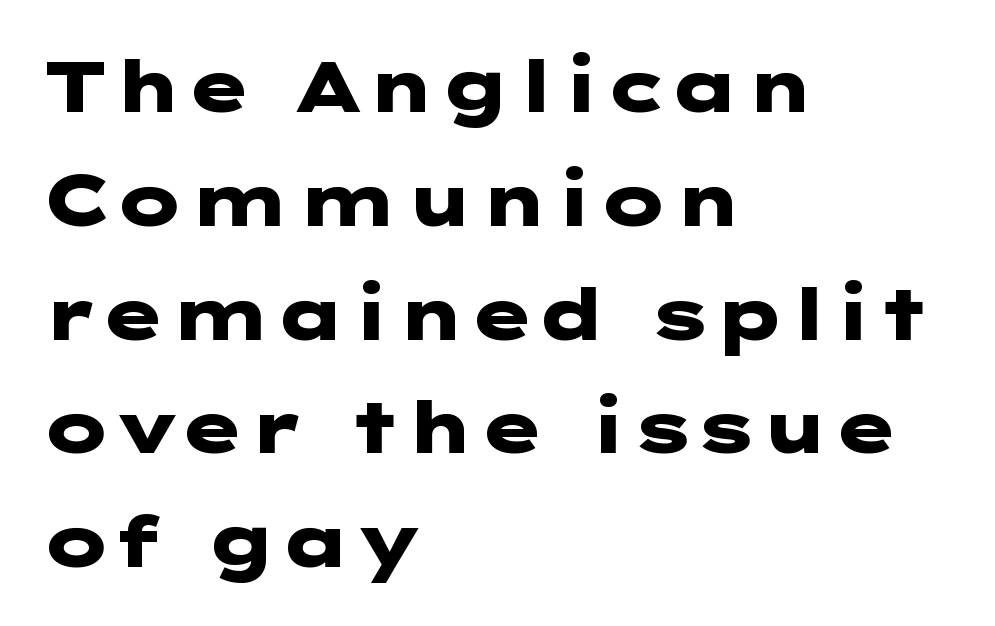
The image shows 72 px heavy, wide sans-serif type, upright; set left-aligned, normal line spacing (1.58x), normal letter spacing, not underlined; low stroke contrast and a medium x-height.
